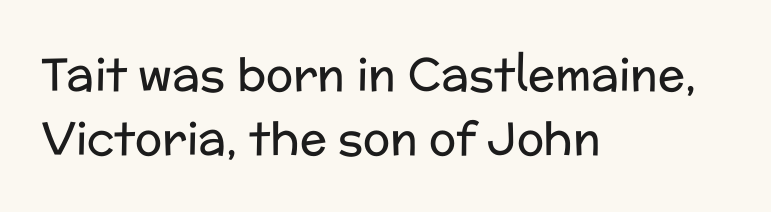
The strip under each line holds only bare page. A typesetter would call this leading conventional body-copy spacing. Reading down the block, your eye returns to a fixed left position each line. The typography opts for an upright posture over an oblique one. The tracking reads as untouched default to a designer's eye.
